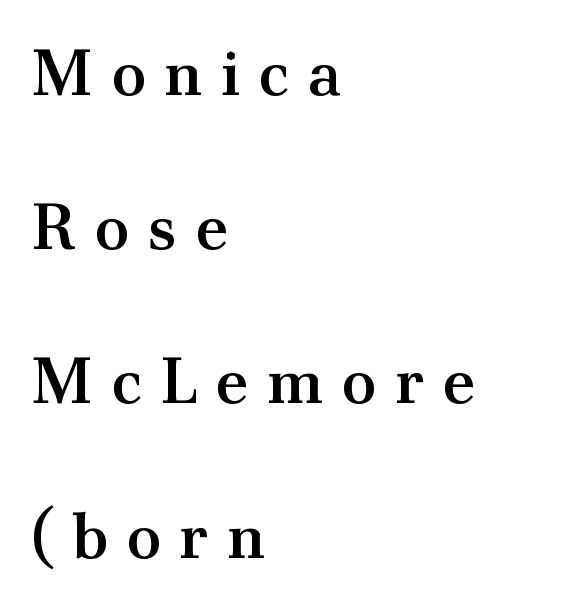
This sample trades compactness for vertical openness between lines. Think of a printed novel: that variable character pitch is what you see here. The passage shown has open, widely tracked lettering throughout. No italicization has been applied; the sample stays upright. Students, this is semibold: more ink than regular, less than bold. Each letter's strokes conclude with small projecting serifs.
